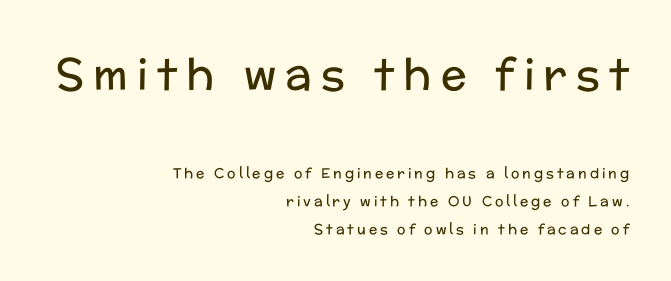
The image shows 43 px regular-weight sans-serif type, upright; set right-aligned, loose line spacing (1.99x), unusually wide letter spacing (+0.21 em), not underlined; the first (top) block is 3.07x larger; low stroke contrast and a medium x-height.
